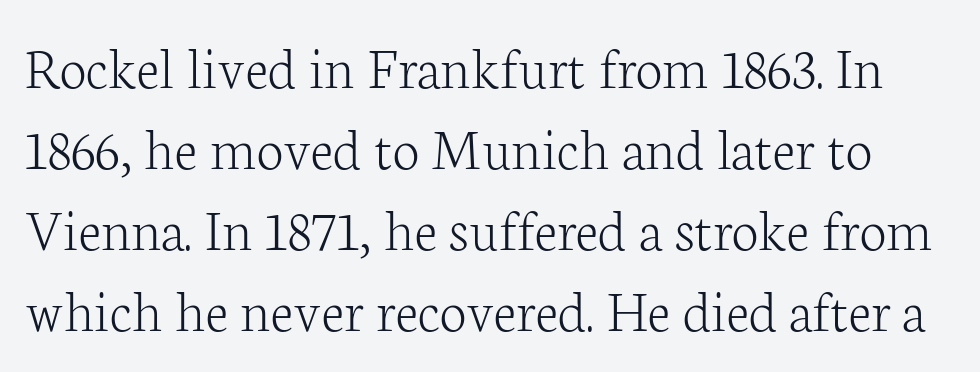
Q: Is the text bold? A: No.
Q: Is the text italic (slanted)? A: No, it is upright.
Q: Is the typeface a serif or a sans-serif typeface? A: Serif.
Q: Is the text underlined? A: No.
Q: Is the spacing between letters normal or unusually wide? A: Normal.
Q: Is the spacing between lines tight, normal or loose? A: Normal.
Q: Width (condensed, normal, or wide)? A: Normal.
Q: Stroke contrast? A: Low.
Q: x-height? A: Medium.
Q: Monospaced? A: No.
